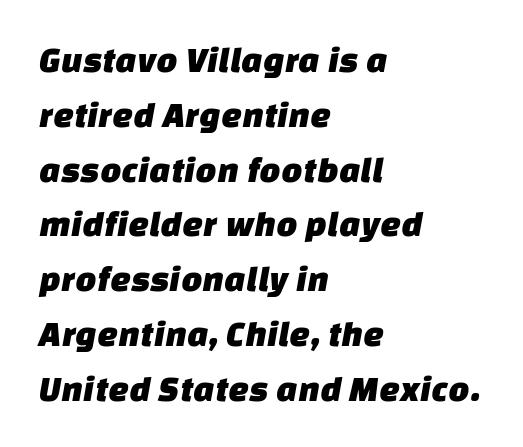
The image shows 37 px sans-serif type; set left-aligned, normal line spacing (1.48x), normal letter spacing, not underlined; low stroke contrast and a large x-height.
